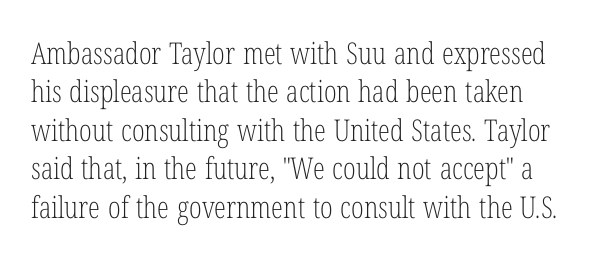
{"serif": "yes", "italic": "no", "bold": "no", "weight": "light", "width": "condensed", "stroke_contrast": "low", "x_height": "medium", "monospaced": "no", "underline": "no", "line_spacing": "normal", "line_spacing_ratio": 1.28, "letter_spacing": "normal", "letter_spacing_em": 0.0, "glyph_px": 30}
